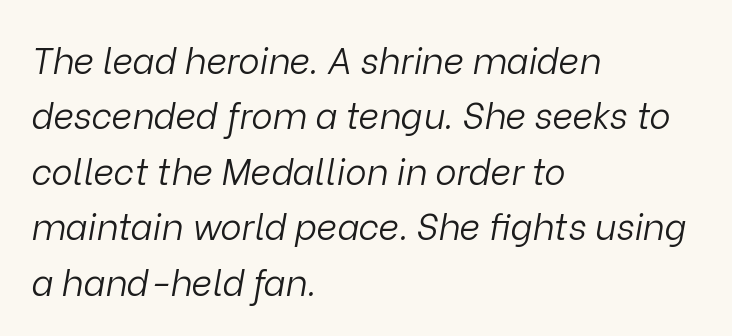
{"italic": "yes", "lean": "right", "slant_degrees": 9, "bold": "no", "weight": "light", "width": "normal", "stroke_contrast": "low", "x_height": "medium", "monospaced": "no", "underline": "no", "align": "left", "line_spacing": "normal", "line_spacing_ratio": 1.54, "letter_spacing": "normal", "letter_spacing_em": 0.0, "glyph_px": 36}
